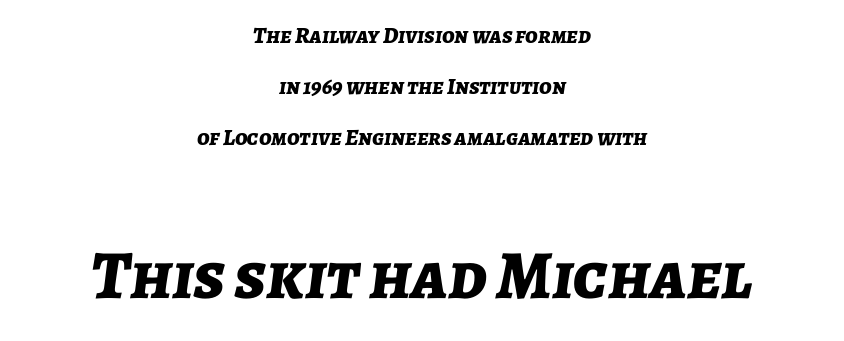
The image shows 69 px bold type, italic (leaning right); set centered, loose line spacing (2.21x), normal letter spacing, not underlined; the second (bottom) block is 3.0x larger; low stroke contrast and a medium x-height.
